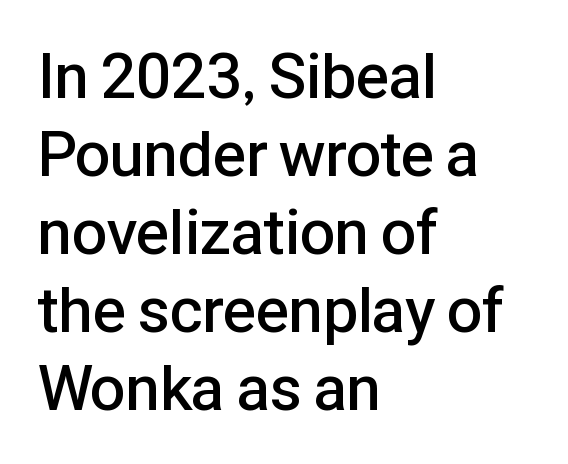
{"serif": "no", "italic": "no", "bold": "semi", "weight": "semibold", "width": "normal", "stroke_contrast": "low", "x_height": "medium", "monospaced": "no", "underline": "no", "align": "left", "line_spacing_ratio": 1.24, "letter_spacing": "normal", "letter_spacing_em": 0.0, "glyph_px": 63}
